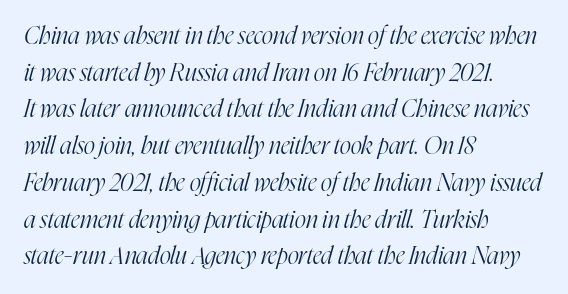
No chunkiness to these letters — they're not bold. Compared with ordinary roman type, these characters are visibly tilted. Line beginnings align vertically; line endings do not. Whoever set this chose a conventional vertical rhythm. The glyphs are unaccompanied by any horizontal stroke below them. The line texture is even and compact thanks to regular tracking.
